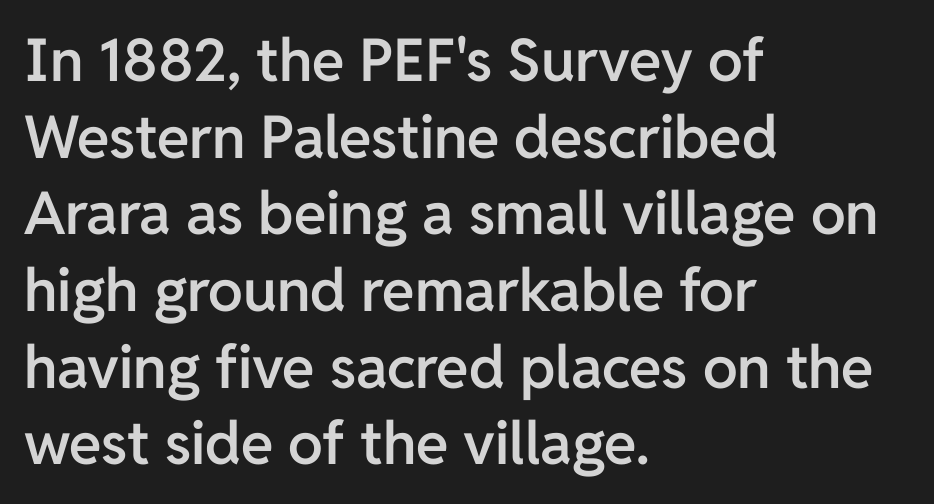
Q: Is the text bold? A: Semi-bold.
Q: Is the text italic (slanted)? A: No, it is upright.
Q: Is the typeface a serif or a sans-serif typeface? A: Sans-serif.
Q: Is the text underlined? A: No.
Q: How is the paragraph aligned? A: Left-aligned.
Q: Is the spacing between letters normal or unusually wide? A: Normal.
Q: Is the spacing between lines tight, normal or loose? A: Normal.
Q: Width (condensed, normal, or wide)? A: Normal.
Q: Stroke contrast? A: Low.
Q: x-height? A: Medium.
Q: Monospaced? A: No.
